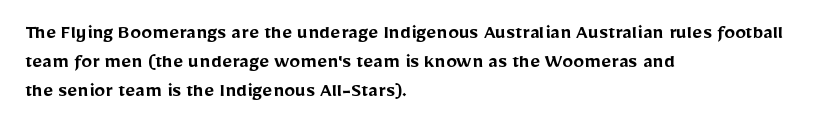
Left-aligned paragraph, ragged on the right. This sample uses plain, unmodified letter spacing. The lettering holds an erect, upright posture throughout. Underlining? Definitely not there. Students, this is semibold: more ink than regular, less than bold.
